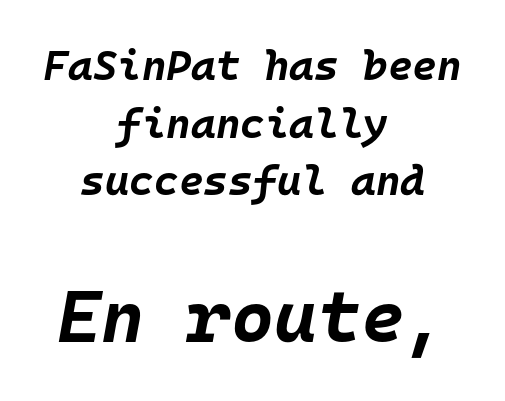
Horizontally, the lines are justified to the midpoint only. Italic? Definitely — the glyphs are oblique. Top chunk: small. Bottom chunk: large. The type is set solid horizontally, with unmodified tracking.
